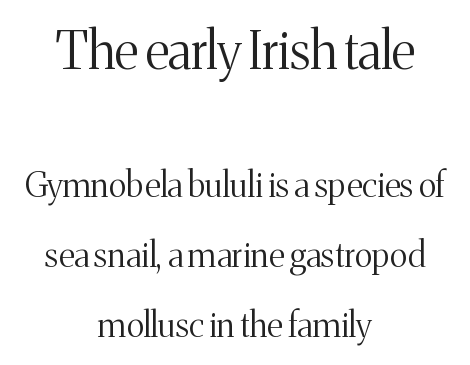
Horizontal alignment here is central, giving a formal, balanced look. To sum up the face: it has serifs. Descenders hang freely into open space. Nobody touched the tracking dial on this one. Leading: increased.
